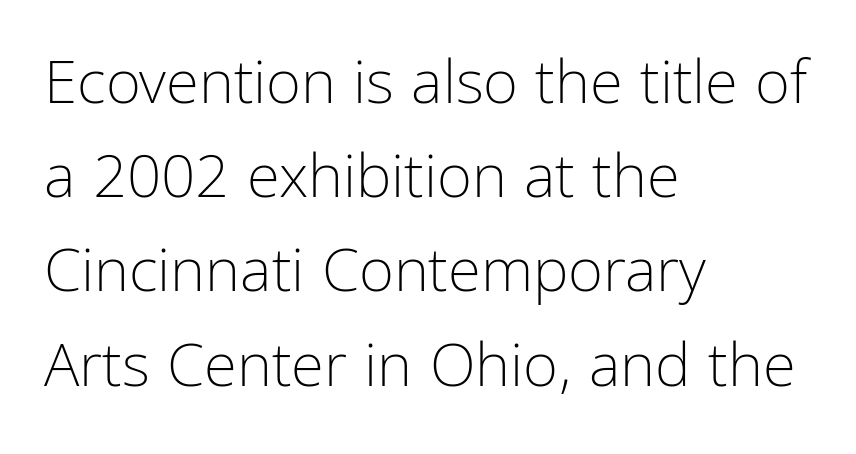
{"serif": "no", "italic": "no", "bold": "no", "weight": "light", "width": "condensed", "stroke_contrast": "low", "x_height": "medium", "monospaced": "no", "underline": "no", "align": "left", "line_spacing": "normal", "line_spacing_ratio": 1.57, "letter_spacing": "normal", "letter_spacing_em": 0.0, "glyph_px": 60}
